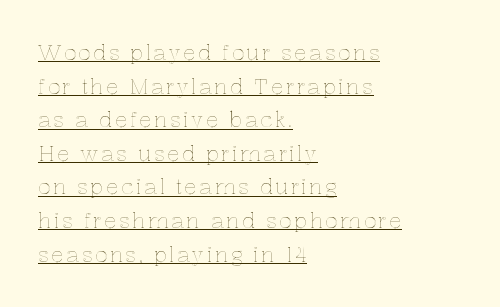
Q: Is the text italic (slanted)? A: No, it is upright.
Q: Is the text underlined? A: Yes.
Q: How is the paragraph aligned? A: Left-aligned.
Q: Is the spacing between lines tight, normal or loose? A: Normal.
